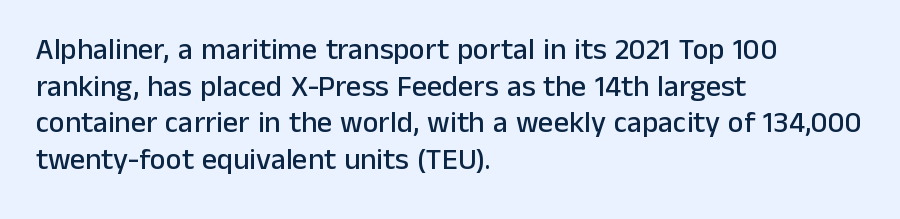
The image shows 30 px sans-serif type, upright; set left-aligned, line spacing 1.22x, normal letter spacing, not underlined; low stroke contrast and a medium x-height.
